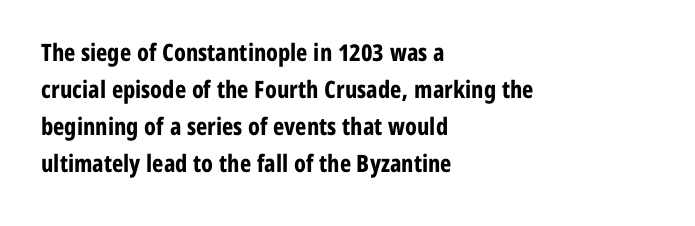
Q: Is the text bold? A: Yes.
Q: Is the text italic (slanted)? A: No, it is upright.
Q: Is the text underlined? A: No.
Q: How is the paragraph aligned? A: Left-aligned.
Q: Is the spacing between letters normal or unusually wide? A: Normal.
Q: Is the spacing between lines tight, normal or loose? A: Normal.
